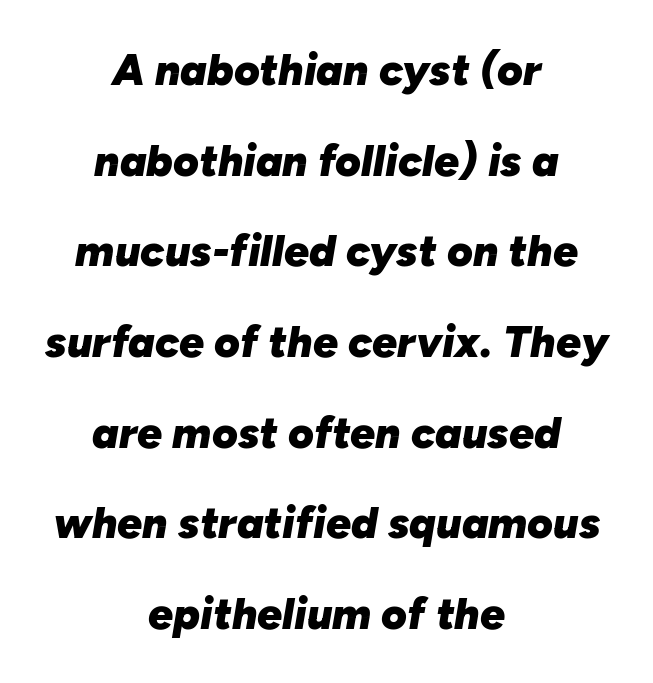
The image shows 44 px heavy type, italic (leaning right); set centered, loose line spacing (2.06x), normal letter spacing, not underlined; low stroke contrast and a medium x-height.
